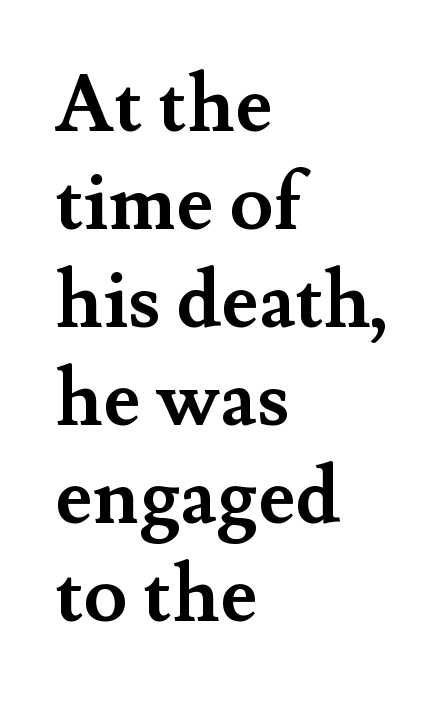
{"serif": "yes", "italic": "no", "bold": "yes", "weight": "semibold", "width": "normal", "stroke_contrast": "medium", "x_height": "small", "monospaced": "no", "underline": "no", "align": "left", "line_spacing_ratio": 1.24, "letter_spacing": "normal", "letter_spacing_em": 0.0, "glyph_px": 79}
